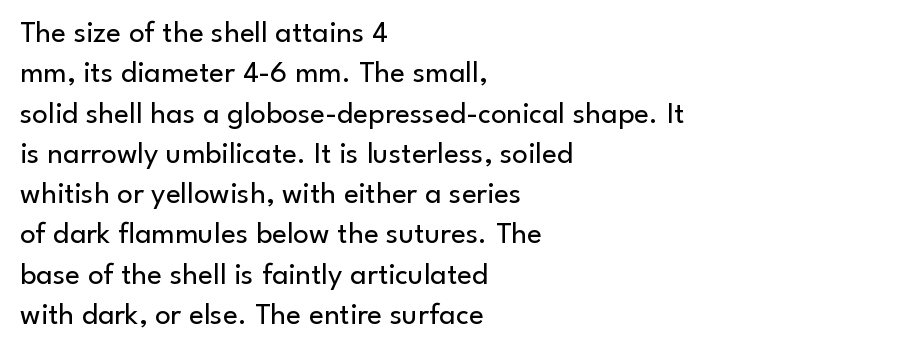
{"serif": "no", "italic": "no", "bold": "no", "weight": "regular", "width": "normal", "stroke_contrast": "low", "x_height": "small", "monospaced": "no", "underline": "no", "align": "left", "line_spacing": "normal", "line_spacing_ratio": 1.3, "letter_spacing": "normal", "letter_spacing_em": 0.0, "glyph_px": 31}
